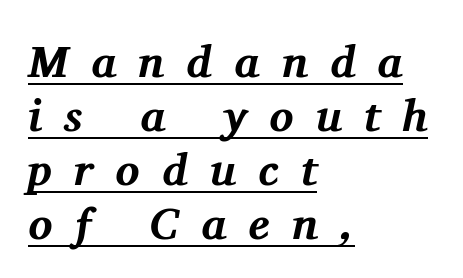
Look at the tracking — it's clearly loosened, letters drifting apart. This sample has the flowing, uneven cadence of proportional lettering. Heft: maximum for text — a bold. The characters display serif detailing at their extremities. The rendered words wear a rule along their underside. The whole block is typeset with a tilt.
